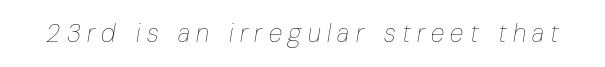
The image shows 25 px text type, italic (leaning right); set unusually wide letter spacing (+0.25 em), not underlined.
